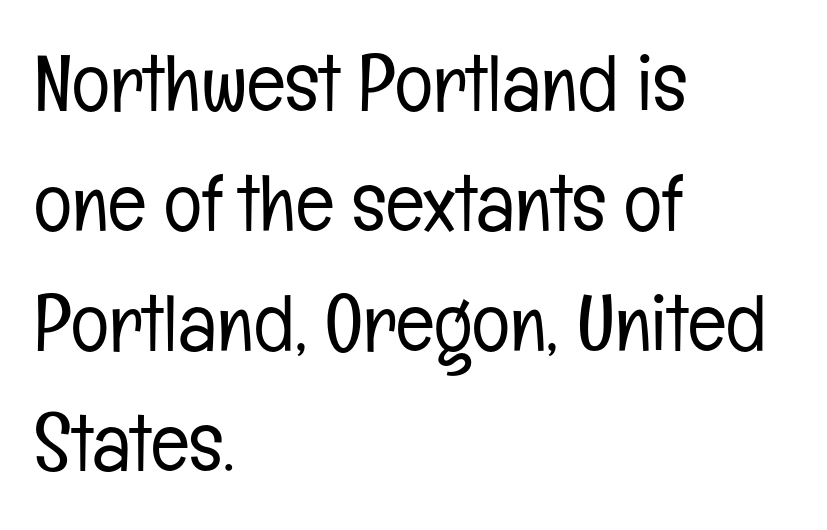
Letters rest on an invisible, unmarked baseline. Notice how the stems are strictly vertical — no italics here. In terms of letterspacing, this is plain default setting. This sample is left-justified, so line endings fall wherever the words run out.
